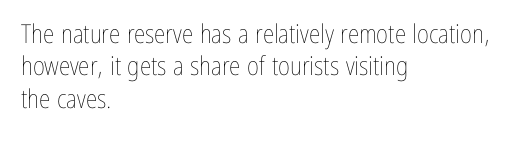
The image shows 26 px text type, upright; set left-aligned, normal line spacing (1.25x), normal letter spacing, not underlined.
